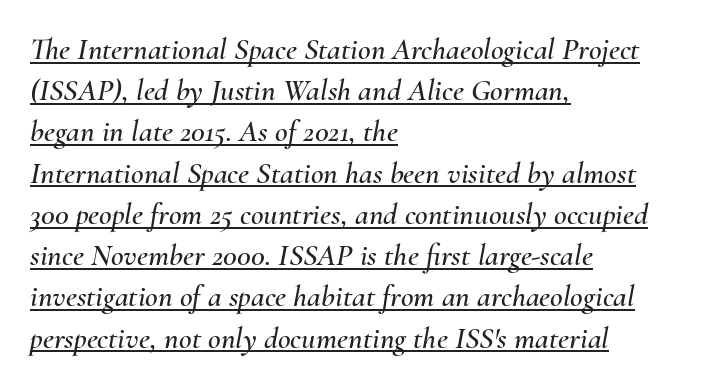
Q: Is the text italic (slanted)? A: Yes, it leans right by about 10 degrees.
Q: Is the text underlined? A: Yes.
Q: How is the paragraph aligned? A: Left-aligned.
Q: Is the spacing between letters normal or unusually wide? A: Normal.
Q: Is the spacing between lines tight, normal or loose? A: Normal.
Q: Width (condensed, normal, or wide)? A: Normal.
Q: Stroke contrast? A: Medium.
Q: x-height? A: Small.
Q: Monospaced? A: No.
